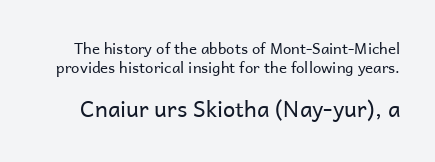
The image shows 22 px text type, upright; set normal line spacing (1.26x), normal letter spacing, not underlined; the second (bottom) block is 1.47x larger.
